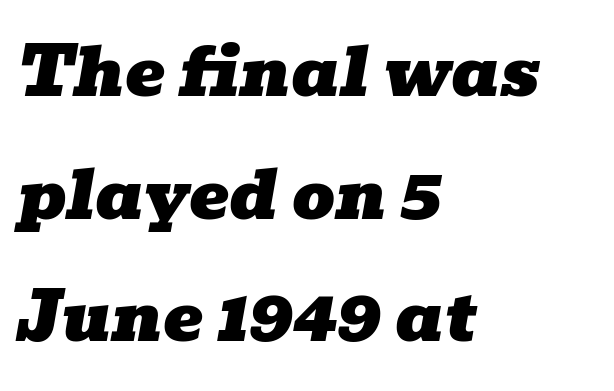
{"serif": "yes", "italic": "yes", "lean": "right", "slant_degrees": 10, "width": "wide", "stroke_contrast": "low", "x_height": "medium", "monospaced": "no", "underline": "no", "align": "left", "line_spacing_ratio": 1.83, "letter_spacing": "normal", "letter_spacing_em": 0.0, "glyph_px": 67}
